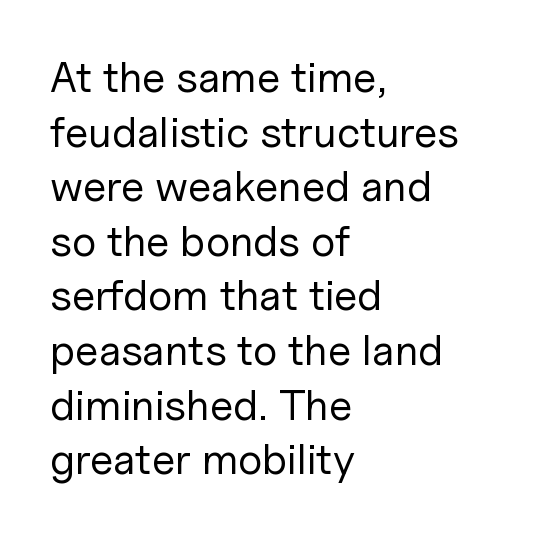
Q: Is the text bold? A: No.
Q: Is the text italic (slanted)? A: No, it is upright.
Q: Is the typeface a serif or a sans-serif typeface? A: Sans-serif.
Q: Is the text underlined? A: No.
Q: How is the paragraph aligned? A: Left-aligned.
Q: Is the spacing between letters normal or unusually wide? A: Normal.
Q: Is the spacing between lines tight, normal or loose? A: Normal.
Q: Width (condensed, normal, or wide)? A: Normal.
Q: Stroke contrast? A: Low.
Q: x-height? A: Medium.
Q: Monospaced? A: No.
